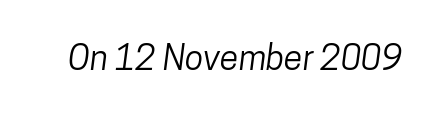
Q: Is the typeface a serif or a sans-serif typeface? A: Sans-serif.
Q: Is the text underlined? A: No.
Q: Is the spacing between letters normal or unusually wide? A: Normal.
Q: Width (condensed, normal, or wide)? A: Condensed.
Q: Stroke contrast? A: Low.
Q: x-height? A: Medium.
Q: Monospaced? A: No.
